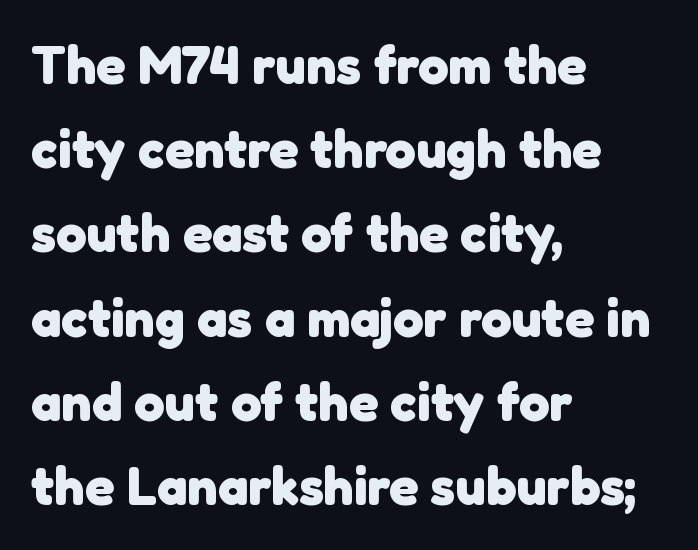
Q: Is the text bold? A: Yes.
Q: Is the typeface a serif or a sans-serif typeface? A: Sans-serif.
Q: Is the text underlined? A: No.
Q: How is the paragraph aligned? A: Left-aligned.
Q: Is the spacing between letters normal or unusually wide? A: Normal.
Q: Is the spacing between lines tight, normal or loose? A: Normal.
Q: Width (condensed, normal, or wide)? A: Normal.
Q: Stroke contrast? A: Low.
Q: x-height? A: Medium.
Q: Monospaced? A: No.
